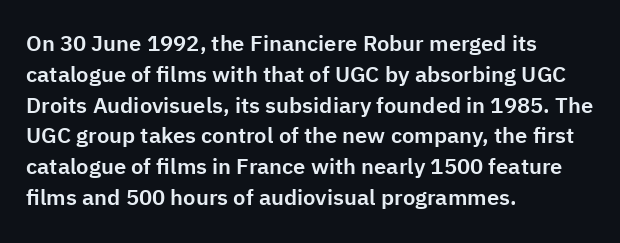
Q: Is the text italic (slanted)? A: No, it is upright.
Q: Is the text underlined? A: No.
Q: How is the paragraph aligned? A: Left-aligned.
Q: Is the spacing between letters normal or unusually wide? A: Normal.
Q: Is the spacing between lines tight, normal or loose? A: Normal.
